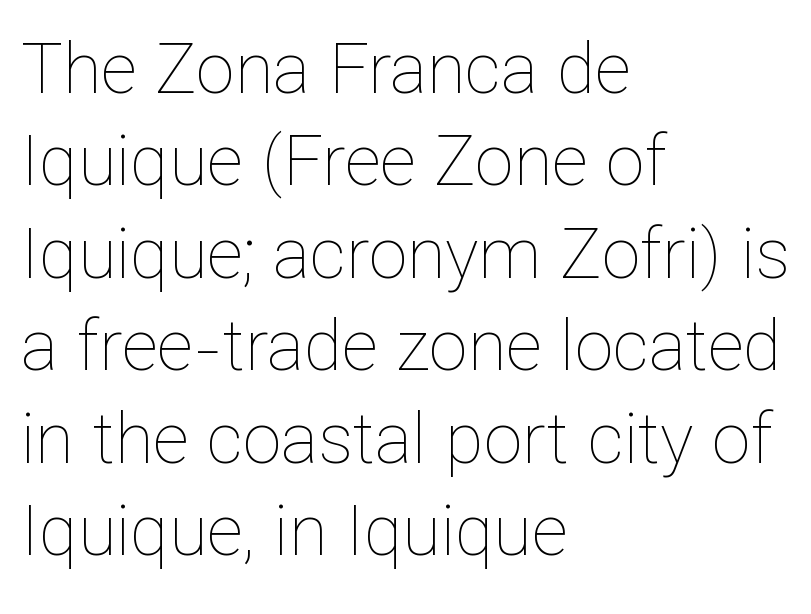
{"italic": "no", "bold": "no", "weight": "thin", "width": "normal", "stroke_contrast": "low", "x_height": "medium", "monospaced": "no", "underline": "no", "align": "left", "line_spacing": "normal", "line_spacing_ratio": 1.32, "letter_spacing": "normal", "letter_spacing_em": 0.0, "glyph_px": 70}
